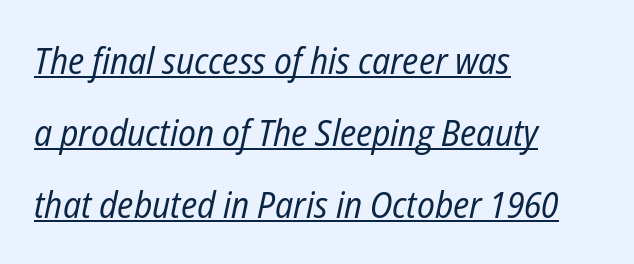
Q: Is the text bold? A: No.
Q: Is the text italic (slanted)? A: Yes, it leans right by about 12 degrees.
Q: Is the text underlined? A: Yes.
Q: How is the paragraph aligned? A: Left-aligned.
Q: Is the spacing between letters normal or unusually wide? A: Normal.
Q: Is the spacing between lines tight, normal or loose? A: Loose.
Q: Width (condensed, normal, or wide)? A: Condensed.
Q: Stroke contrast? A: Low.
Q: x-height? A: Medium.
Q: Monospaced? A: No.
